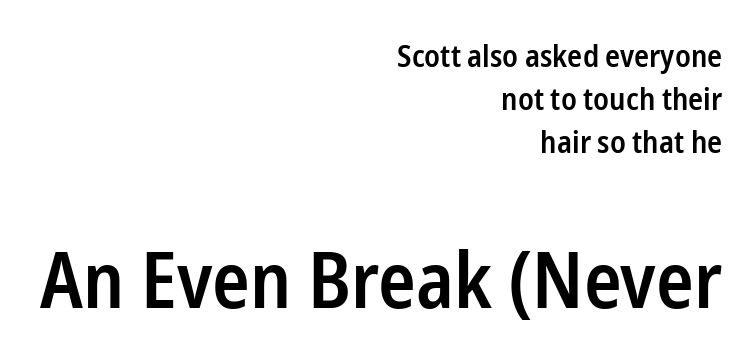
Q: Is the text bold? A: Semi-bold.
Q: Is the text italic (slanted)? A: No, it is upright.
Q: Is the typeface a serif or a sans-serif typeface? A: Sans-serif.
Q: Is the text underlined? A: No.
Q: How is the paragraph aligned? A: Right-aligned.
Q: Is the spacing between letters normal or unusually wide? A: Normal.
Q: Is the spacing between lines tight, normal or loose? A: Normal.
Q: Which block of text is set in a larger size, the first (top) or the second (bottom)? A: The second (bottom) one.
Q: Width (condensed, normal, or wide)? A: Condensed.
Q: Stroke contrast? A: Low.
Q: x-height? A: Medium.
Q: Monospaced? A: No.
